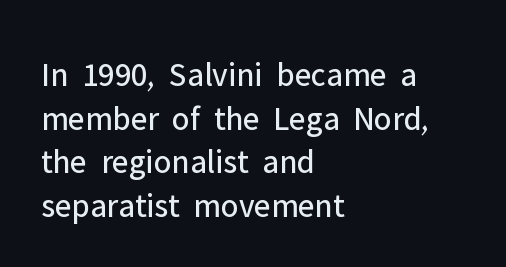
{"serif": "no", "italic": "no", "bold": "no", "weight": "regular", "width": "normal", "stroke_contrast": "low", "x_height": "medium", "monospaced": "no", "underline": "no", "align": "left", "line_spacing": "normal", "line_spacing_ratio": 1.28, "letter_spacing": "normal", "letter_spacing_em": 0.0, "glyph_px": 34}
